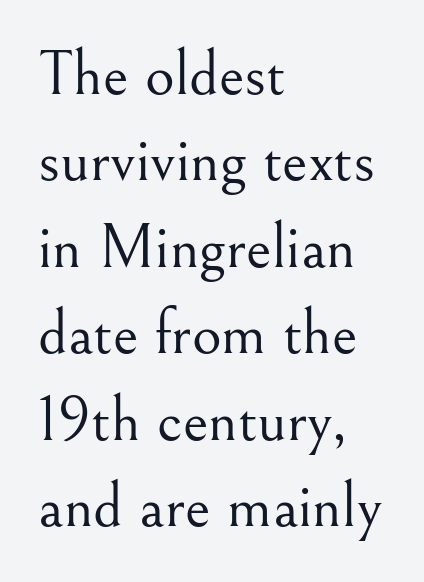
Q: Is the text bold? A: No.
Q: Is the text italic (slanted)? A: No, it is upright.
Q: Is the typeface a serif or a sans-serif typeface? A: Serif.
Q: Is the text underlined? A: No.
Q: How is the paragraph aligned? A: Left-aligned.
Q: Is the spacing between letters normal or unusually wide? A: Normal.
Q: Is the spacing between lines tight, normal or loose? A: Normal.
Q: Width (condensed, normal, or wide)? A: Normal.
Q: Stroke contrast? A: Medium.
Q: x-height? A: Small.
Q: Monospaced? A: No.
